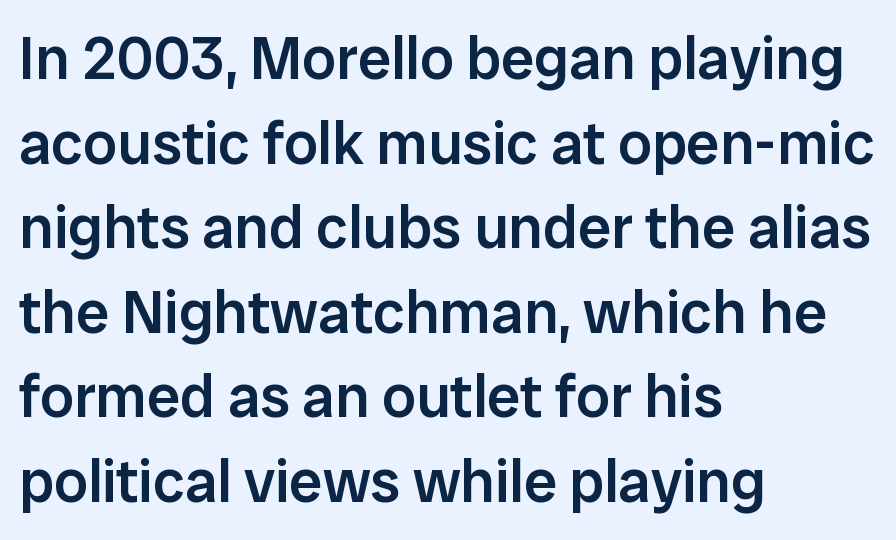
Q: Is the text bold? A: Semi-bold.
Q: Is the text italic (slanted)? A: No, it is upright.
Q: Is the typeface a serif or a sans-serif typeface? A: Sans-serif.
Q: Is the text underlined? A: No.
Q: How is the paragraph aligned? A: Left-aligned.
Q: Is the spacing between letters normal or unusually wide? A: Normal.
Q: Is the spacing between lines tight, normal or loose? A: Normal.
Q: Width (condensed, normal, or wide)? A: Normal.
Q: Stroke contrast? A: Low.
Q: x-height? A: Medium.
Q: Monospaced? A: No.
